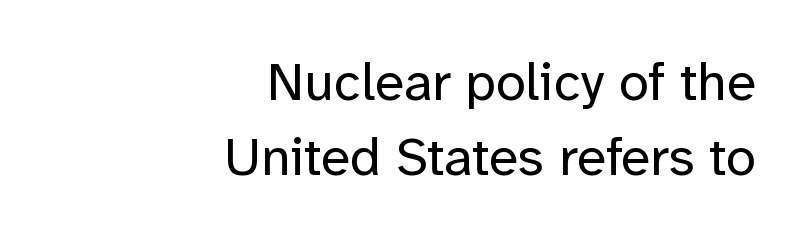
The image shows 54 px regular-weight sans-serif type, upright; set right-aligned, normal line spacing (1.38x), normal letter spacing, not underlined; low stroke contrast and a medium x-height.
